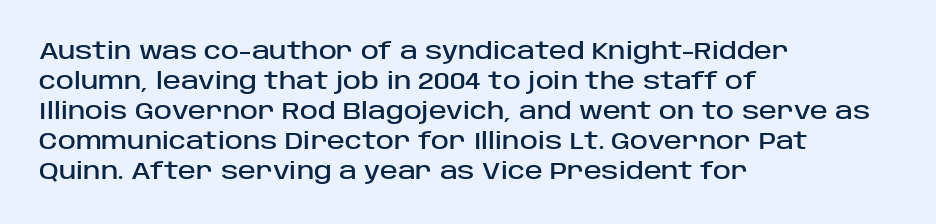
{"italic": "no", "underline": "no", "align": "left", "line_spacing": "normal", "line_spacing_ratio": 1.25, "letter_spacing": "normal", "letter_spacing_em": 0.0, "glyph_px": 24}
